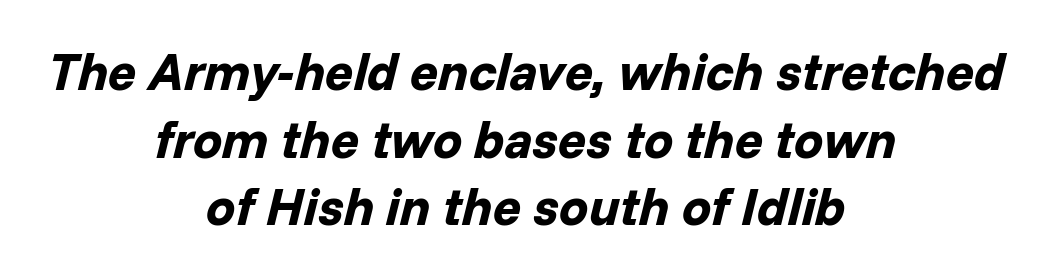
Q: Is the text bold? A: Yes.
Q: Is the text italic (slanted)? A: Yes, it leans right by about 14 degrees.
Q: Is the text underlined? A: No.
Q: How is the paragraph aligned? A: Centered.
Q: Is the spacing between letters normal or unusually wide? A: Normal.
Q: Is the spacing between lines tight, normal or loose? A: Normal.
Q: Width (condensed, normal, or wide)? A: Normal.
Q: Stroke contrast? A: Low.
Q: x-height? A: Medium.
Q: Monospaced? A: No.
